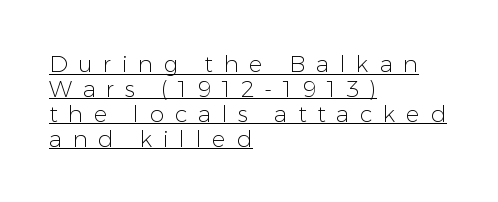
Q: Is the text bold? A: No.
Q: Is the text italic (slanted)? A: No, it is upright.
Q: Is the text underlined? A: Yes.
Q: How is the paragraph aligned? A: Left-aligned.
Q: Is the spacing between letters normal or unusually wide? A: Unusually wide.
Q: Is the spacing between lines tight, normal or loose? A: Tight.
